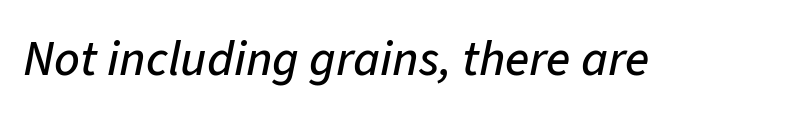
A typesetter would mark this as italic. A typesetter would call this zero additional tracking. The passage shown is not underscored anywhere. Do the characters align in a grid? No, the font is proportional.
